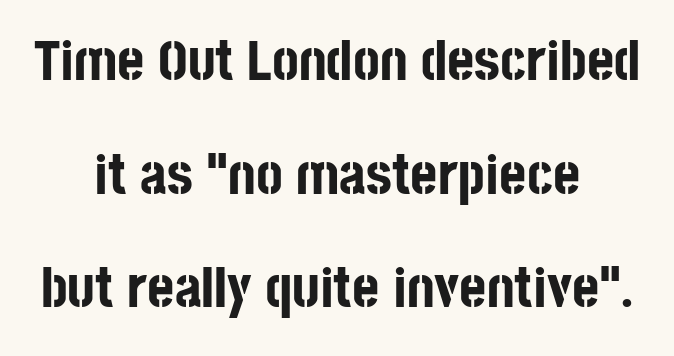
The image shows 58 px bold, condensed sans-serif type, upright; set centered, loose line spacing (1.96x), normal letter spacing, not underlined; low stroke contrast and a large x-height.
